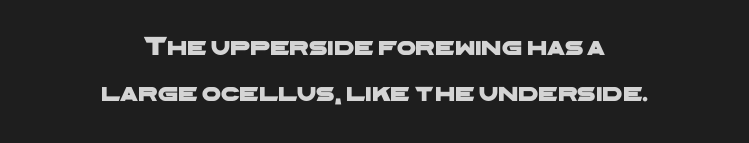
{"underline": "no", "align": "center", "line_spacing": "normal", "line_spacing_ratio": 1.7, "letter_spacing": "normal", "letter_spacing_em": 0.0, "glyph_px": 27}
